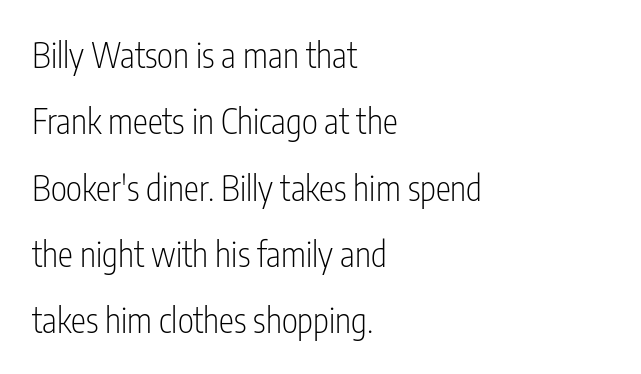
Q: Is the text bold? A: No.
Q: Is the text italic (slanted)? A: No, it is upright.
Q: Is the typeface a serif or a sans-serif typeface? A: Sans-serif.
Q: Is the text underlined? A: No.
Q: How is the paragraph aligned? A: Left-aligned.
Q: Is the spacing between letters normal or unusually wide? A: Normal.
Q: Is the spacing between lines tight, normal or loose? A: Loose.
Q: Width (condensed, normal, or wide)? A: Condensed.
Q: Stroke contrast? A: Low.
Q: x-height? A: Medium.
Q: Monospaced? A: No.
